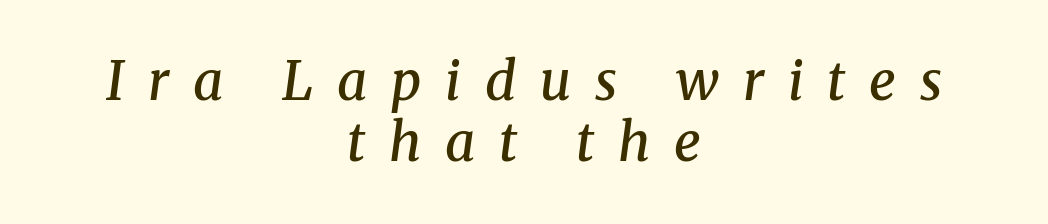
{"serif": "yes", "italic": "yes", "lean": "right", "slant_degrees": 8, "bold": "semi", "weight": "semibold", "width": "normal", "stroke_contrast": "medium", "x_height": "medium", "monospaced": "no", "underline": "no", "align": "center", "line_spacing_ratio": 1.16, "letter_spacing": "wide", "letter_spacing_em": 0.45, "glyph_px": 53}
